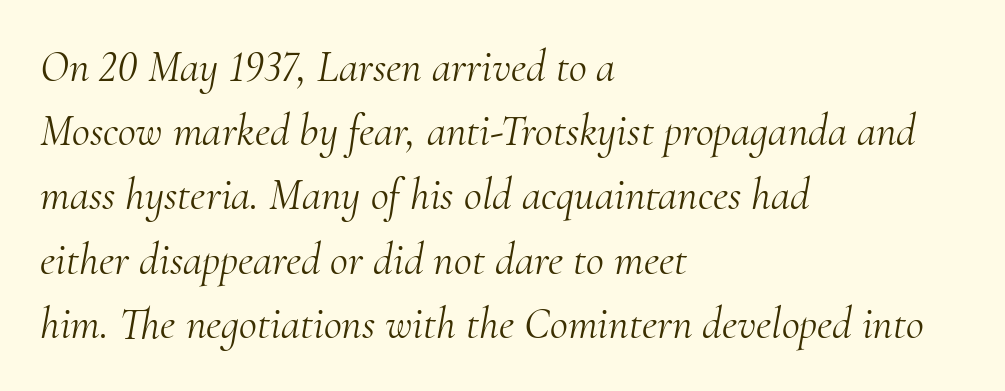
Q: Is the text bold? A: No.
Q: Is the text italic (slanted)? A: Yes, it leans right by about 10 degrees.
Q: Is the typeface a serif or a sans-serif typeface? A: Serif.
Q: Is the text underlined? A: No.
Q: How is the paragraph aligned? A: Left-aligned.
Q: Is the spacing between letters normal or unusually wide? A: Normal.
Q: Is the spacing between lines tight, normal or loose? A: Normal.
Q: Width (condensed, normal, or wide)? A: Normal.
Q: Stroke contrast? A: Medium.
Q: x-height? A: Small.
Q: Monospaced? A: No.
